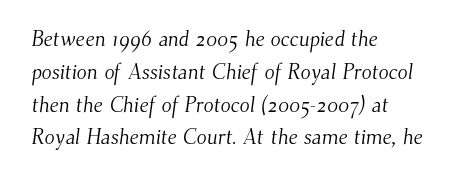
Quick note: underline off. Spacing between characters is what you'd get straight out of the box. Casual observation: everything's shoved over to the left. What's the leading like? Ordinary, nothing unusual. Stroke mass is kept to a normal reading level or below.
